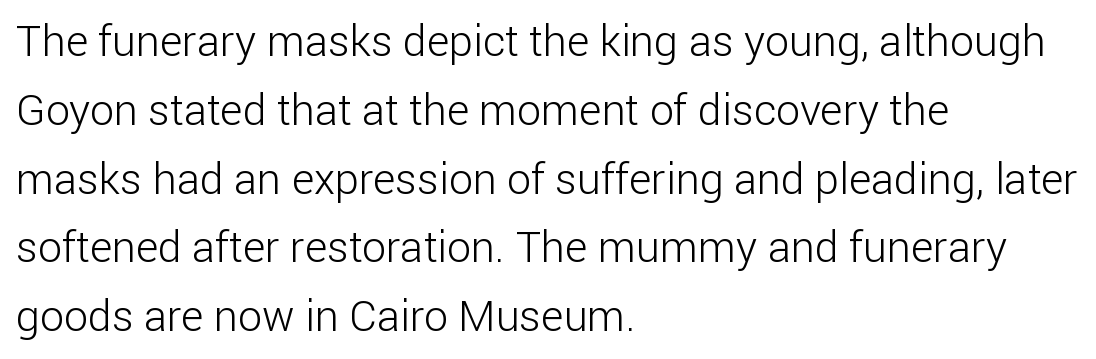
The letters stand upright; this is a roman face. The strokes carry an ordinary text weight at most. Each row of text sits above clean, open space. The passage shown is typed in a proportional face where columns would drift.
